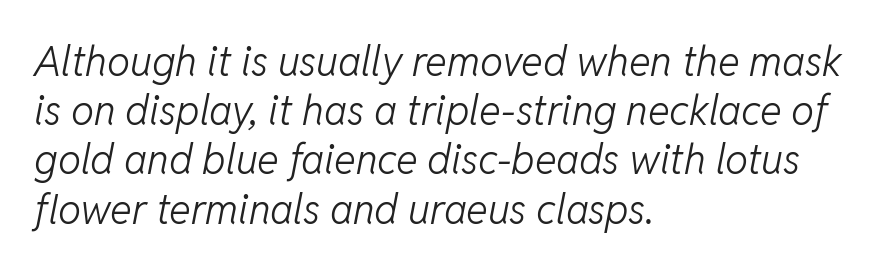
Q: Is the text bold? A: No.
Q: Is the text italic (slanted)? A: Yes, it leans right by about 11 degrees.
Q: Is the text underlined? A: No.
Q: How is the paragraph aligned? A: Left-aligned.
Q: Is the spacing between letters normal or unusually wide? A: Normal.
Q: Width (condensed, normal, or wide)? A: Normal.
Q: Stroke contrast? A: Low.
Q: x-height? A: Medium.
Q: Monospaced? A: No.
